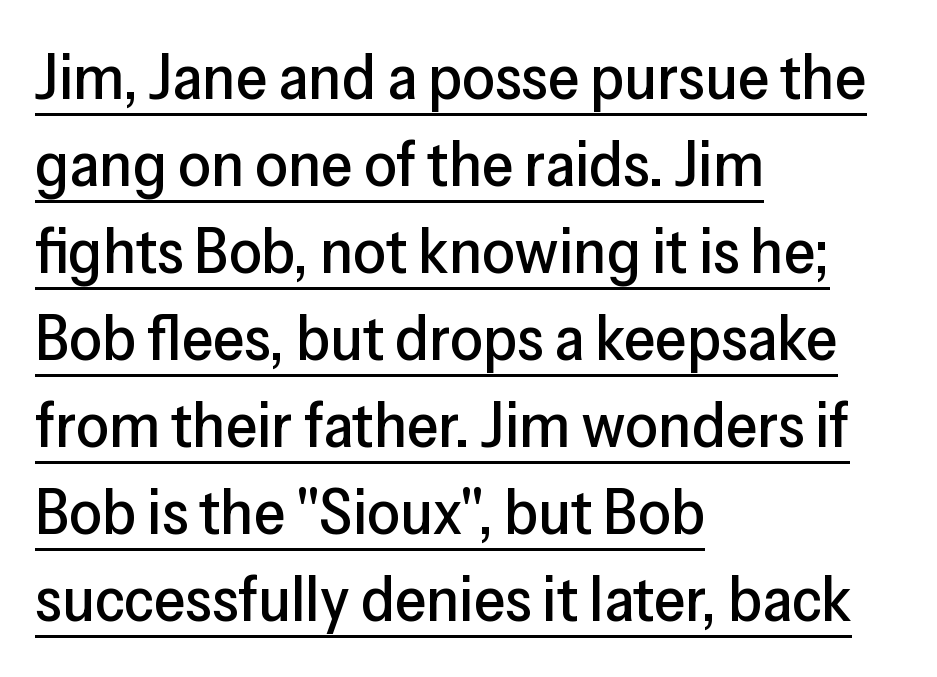
Q: Is the text italic (slanted)? A: No, it is upright.
Q: Is the typeface a serif or a sans-serif typeface? A: Sans-serif.
Q: Is the text underlined? A: Yes.
Q: How is the paragraph aligned? A: Left-aligned.
Q: Is the spacing between letters normal or unusually wide? A: Normal.
Q: Is the spacing between lines tight, normal or loose? A: Normal.
Q: Width (condensed, normal, or wide)? A: Normal.
Q: Stroke contrast? A: Low.
Q: x-height? A: Medium.
Q: Monospaced? A: No.
